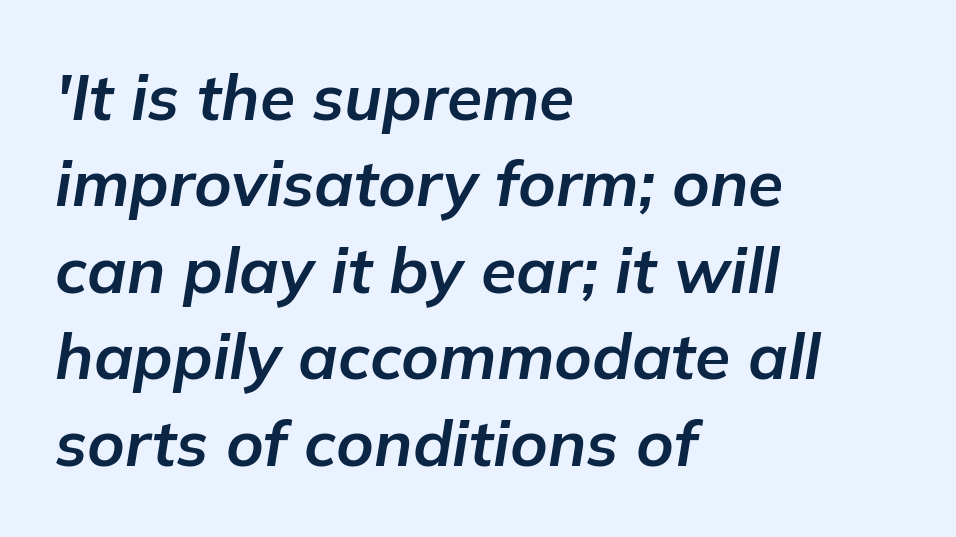
{"italic": "yes", "lean": "right", "slant_degrees": 9, "bold": "yes", "weight": "bold", "width": "normal", "stroke_contrast": "low", "x_height": "medium", "monospaced": "no", "underline": "no", "align": "left", "line_spacing": "normal", "line_spacing_ratio": 1.35, "letter_spacing": "normal", "letter_spacing_em": 0.0, "glyph_px": 64}
